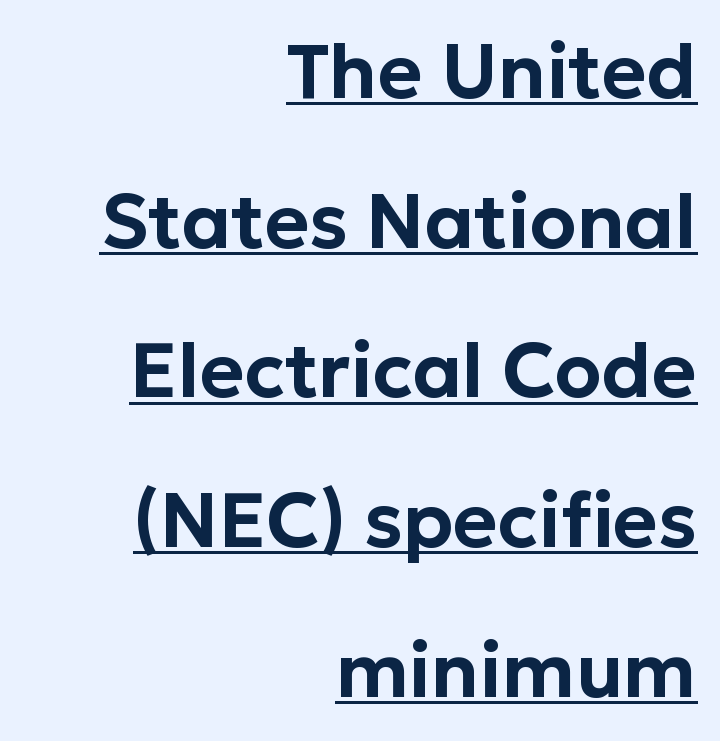
Q: Is the text italic (slanted)? A: No, it is upright.
Q: Is the typeface a serif or a sans-serif typeface? A: Sans-serif.
Q: Is the text underlined? A: Yes.
Q: How is the paragraph aligned? A: Right-aligned.
Q: Is the spacing between letters normal or unusually wide? A: Normal.
Q: Is the spacing between lines tight, normal or loose? A: Loose.
Q: Width (condensed, normal, or wide)? A: Normal.
Q: Stroke contrast? A: Low.
Q: x-height? A: Medium.
Q: Monospaced? A: No.
